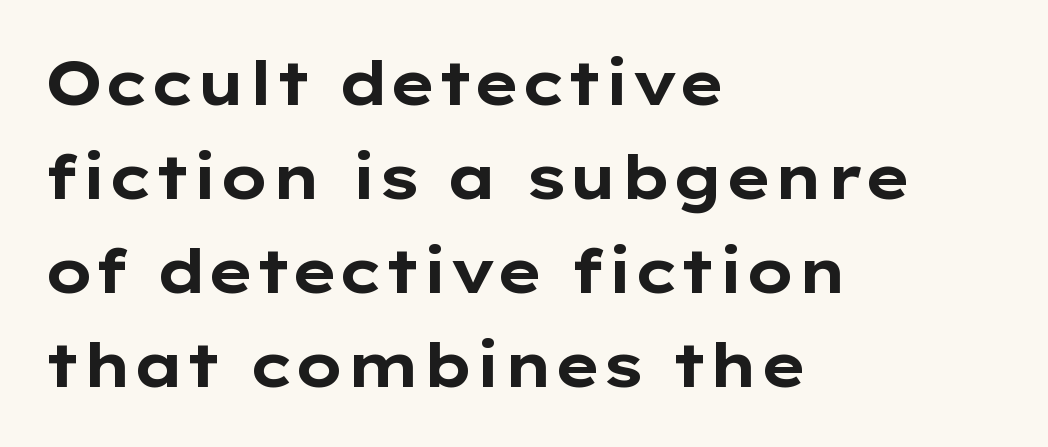
The image shows 61 px bold, wide sans-serif type, upright; set left-aligned, normal line spacing (1.54x), normal letter spacing, not underlined; low stroke contrast and a medium x-height.
